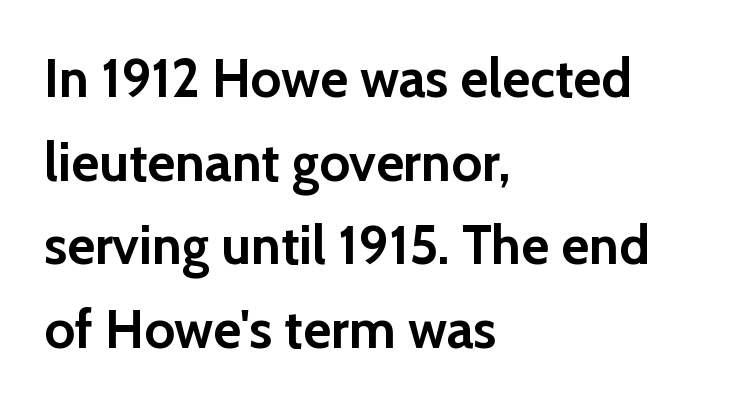
The image shows 54 px semibold sans-serif type, upright; set left-aligned, normal line spacing (1.55x), normal letter spacing, not underlined; low stroke contrast and a medium x-height.
